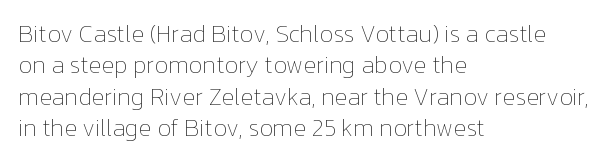
Q: Is the text bold? A: No.
Q: Is the text italic (slanted)? A: No, it is upright.
Q: Is the text underlined? A: No.
Q: How is the paragraph aligned? A: Left-aligned.
Q: Is the spacing between letters normal or unusually wide? A: Normal.
Q: Is the spacing between lines tight, normal or loose? A: Normal.
